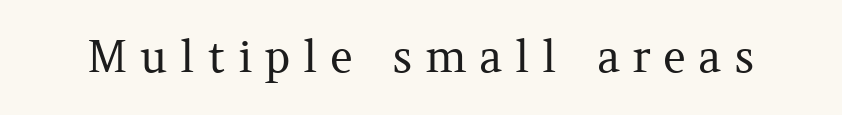
{"serif": "yes", "italic": "no", "bold": "no", "weight": "regular", "width": "normal", "stroke_contrast": "medium", "x_height": "medium", "monospaced": "no", "underline": "no", "letter_spacing": "wide", "letter_spacing_em": 0.28, "glyph_px": 44}
